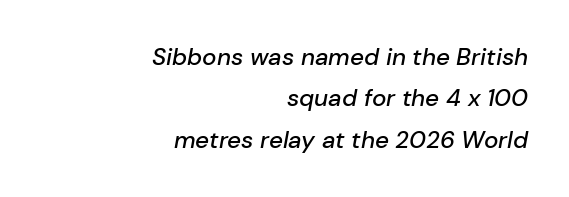
The image shows 24 px text type, italic (leaning right); set right-aligned, line spacing 1.72x, normal letter spacing, not underlined.
